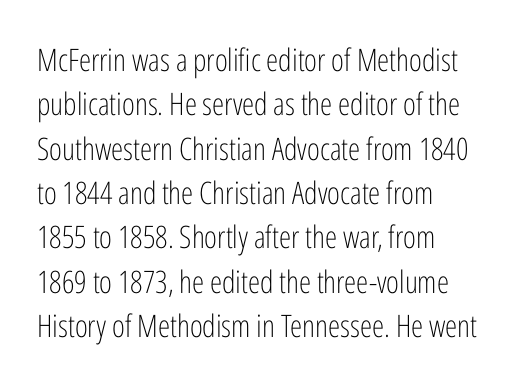
{"serif": "no", "italic": "no", "bold": "no", "weight": "light", "width": "condensed", "stroke_contrast": "low", "x_height": "medium", "monospaced": "no", "underline": "no", "align": "left", "line_spacing": "normal", "line_spacing_ratio": 1.43, "letter_spacing": "normal", "letter_spacing_em": 0.0, "glyph_px": 31}
